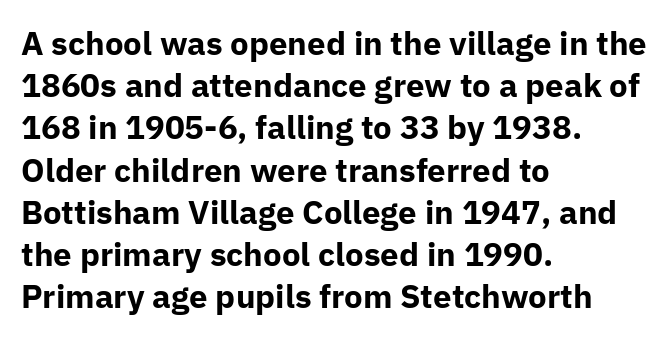
Q: Is the text bold? A: Yes.
Q: Is the text italic (slanted)? A: No, it is upright.
Q: Is the typeface a serif or a sans-serif typeface? A: Sans-serif.
Q: Is the text underlined? A: No.
Q: How is the paragraph aligned? A: Left-aligned.
Q: Is the spacing between letters normal or unusually wide? A: Normal.
Q: Is the spacing between lines tight, normal or loose? A: Normal.
Q: Width (condensed, normal, or wide)? A: Normal.
Q: Stroke contrast? A: Low.
Q: x-height? A: Medium.
Q: Monospaced? A: No.
